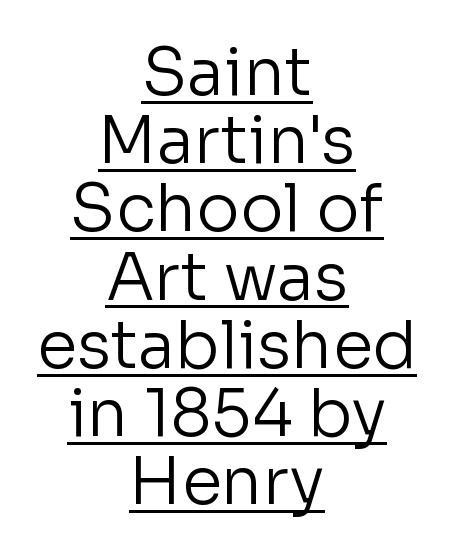
Q: Is the text bold? A: No.
Q: Is the text italic (slanted)? A: No, it is upright.
Q: Is the typeface a serif or a sans-serif typeface? A: Sans-serif.
Q: Is the text underlined? A: Yes.
Q: How is the paragraph aligned? A: Centered.
Q: Is the spacing between letters normal or unusually wide? A: Normal.
Q: Is the spacing between lines tight, normal or loose? A: Tight.
Q: Width (condensed, normal, or wide)? A: Normal.
Q: Stroke contrast? A: Low.
Q: x-height? A: Medium.
Q: Monospaced? A: No.
